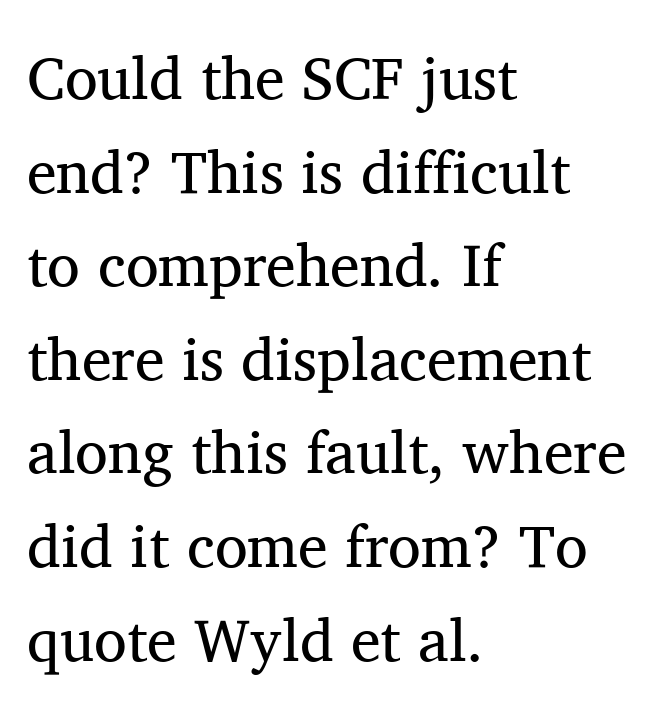
Glyph-to-glyph distance matches everyday printed text. The typeface chosen for these lines features serifs. The lines in this sample share a left origin and differ only in where they stop. Every character sits straight up, as roman type does. Is there much room between lines? A standard amount, neither cramped nor airy. Only glyphs here, with clear space below each row.
